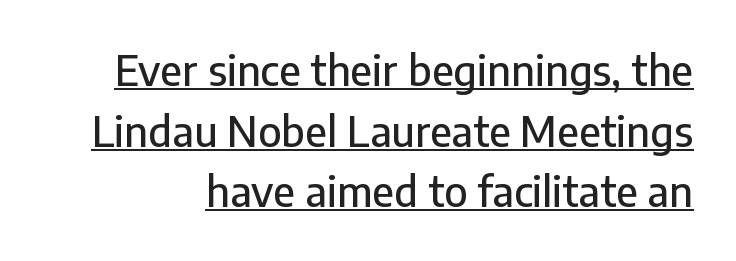
The horizontal fit of the characters is conventional and even. In designer terms, the underline attribute is active on this setting. The vertical gap from one line to the next is medium. Here the designer chose a conventional face with non-uniform glyph widths.
